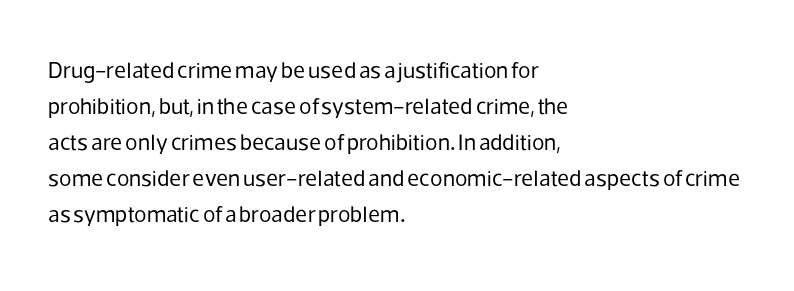
{"italic": "no", "bold": "no", "underline": "no", "align": "left", "line_spacing": "normal", "line_spacing_ratio": 1.56, "letter_spacing": "normal", "letter_spacing_em": 0.0, "glyph_px": 23}
